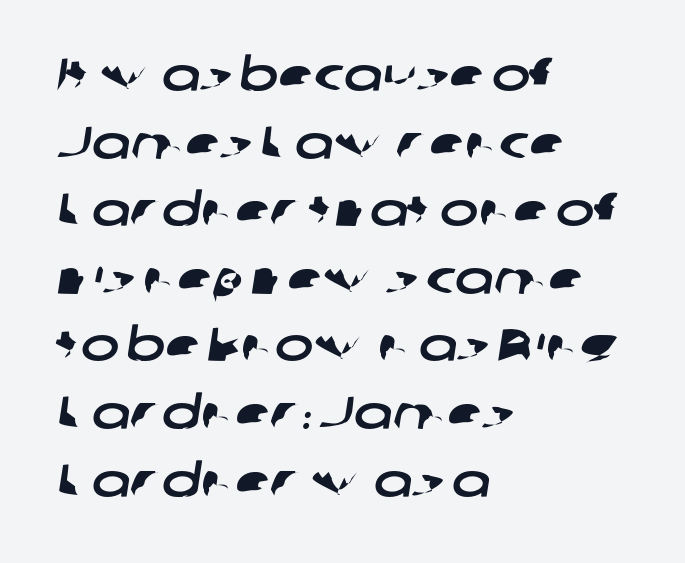
Q: Is the typeface a serif or a sans-serif typeface? A: Sans-serif.
Q: Is the text underlined? A: No.
Q: How is the paragraph aligned? A: Left-aligned.
Q: Is the spacing between letters normal or unusually wide? A: Normal.
Q: Is the spacing between lines tight, normal or loose? A: Normal.
Q: Width (condensed, normal, or wide)? A: Wide.
Q: Stroke contrast? A: Low.
Q: x-height? A: Medium.
Q: Monospaced? A: No.
